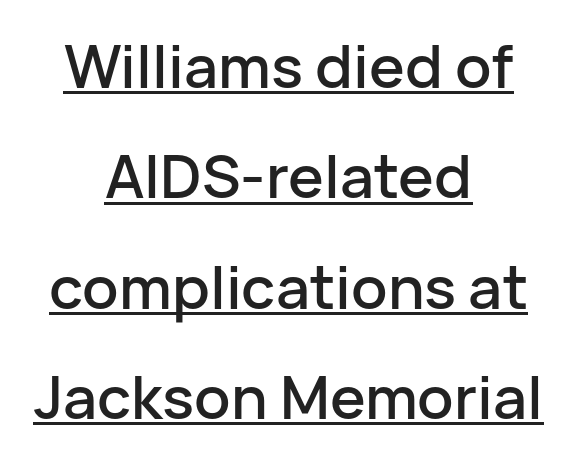
The image shows 60 px sans-serif type, upright; set centered, line spacing 1.84x, normal letter spacing, underlined; low stroke contrast and a medium x-height.
